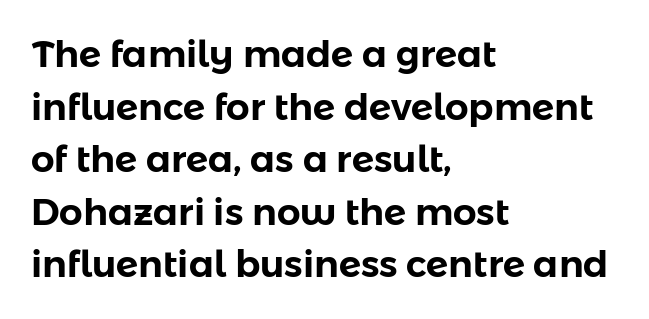
{"serif": "no", "italic": "no", "width": "normal", "stroke_contrast": "low", "x_height": "medium", "monospaced": "no", "underline": "no", "align": "left", "line_spacing": "normal", "line_spacing_ratio": 1.42, "letter_spacing": "normal", "letter_spacing_em": 0.0, "glyph_px": 37}
